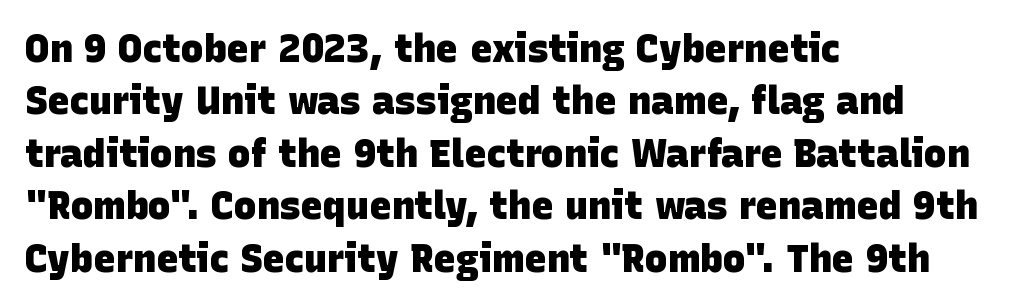
{"serif": "no", "bold": "yes", "weight": "heavy", "width": "normal", "stroke_contrast": "low", "x_height": "large", "monospaced": "no", "underline": "no", "align": "left", "line_spacing": "normal", "line_spacing_ratio": 1.38, "letter_spacing": "normal", "letter_spacing_em": 0.0, "glyph_px": 38}
